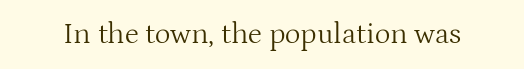
{"serif": "yes", "italic": "no", "bold": "no", "weight": "light", "width": "normal", "stroke_contrast": "medium", "x_height": "medium", "monospaced": "no", "underline": "no", "letter_spacing": "normal", "letter_spacing_em": 0.0, "glyph_px": 30}
